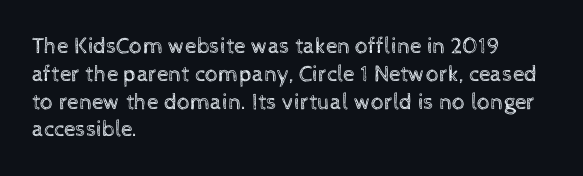
Q: Is the text bold? A: No.
Q: Is the text italic (slanted)? A: No, it is upright.
Q: Is the text underlined? A: No.
Q: How is the paragraph aligned? A: Left-aligned.
Q: Is the spacing between letters normal or unusually wide? A: Normal.
